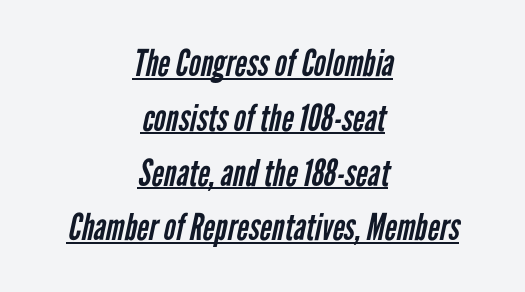
Decoration check: the copy is underlined. Heaviness? Minimal to ordinary, like unemphasized prose. Characters follow at the spacing the type designer built in. The setting favours the middle, as headings and verse often do. Leading: standard. Regarding serifs, this sample does without them.
